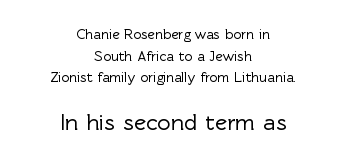
Vertical spacing — default. Which chunk is bigger? The second one — the bottom block dwarfs the top. Horizontally, the lines are justified to the midpoint only. There is no visible air inserted between adjacent glyphs. The typography opts for an upright posture over an oblique one.
